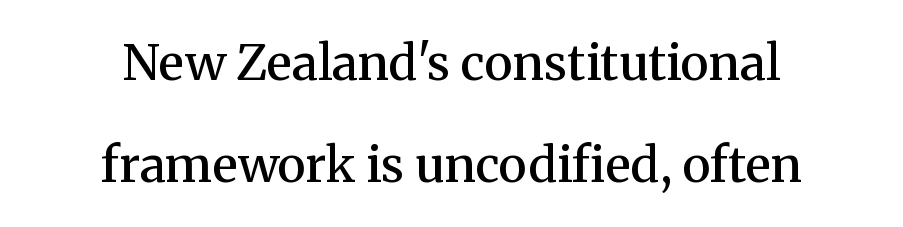
The image shows 49 px semibold serif type, upright; set centered, loose line spacing (2.08x), normal letter spacing, not underlined; medium stroke contrast and a medium x-height.
